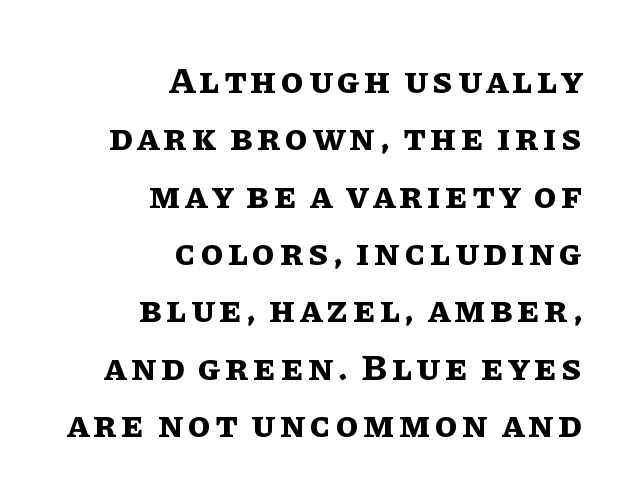
Q: Is the text bold? A: Yes.
Q: Is the text italic (slanted)? A: No, it is upright.
Q: Is the text underlined? A: No.
Q: How is the paragraph aligned? A: Right-aligned.
Q: Is the spacing between lines tight, normal or loose? A: Normal.
Q: Width (condensed, normal, or wide)? A: Normal.
Q: Stroke contrast? A: Low.
Q: x-height? A: Large.
Q: Monospaced? A: No.
